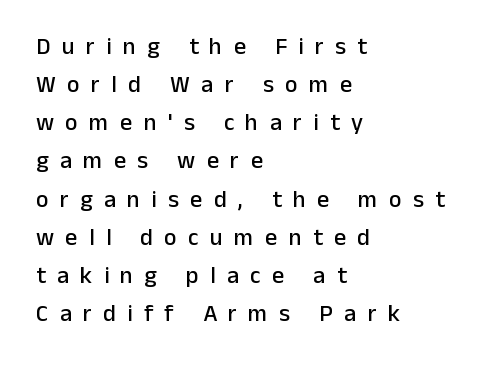
Q: Is the text italic (slanted)? A: No, it is upright.
Q: Is the text underlined? A: No.
Q: How is the paragraph aligned? A: Left-aligned.
Q: Is the spacing between letters normal or unusually wide? A: Unusually wide.
Q: Is the spacing between lines tight, normal or loose? A: Normal.
